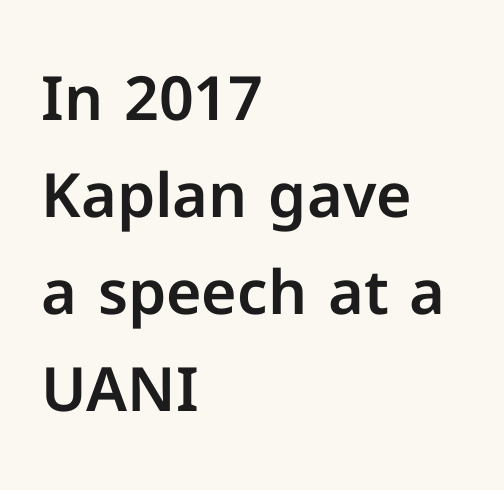
Line spacing here is normal. A sans-serif font was chosen for this passage. Any mark beneath the type? The region is blank. This is the regular roman posture of the typeface.
